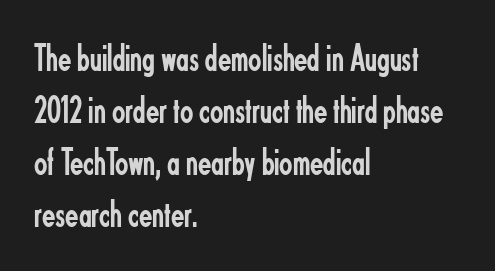
{"serif": "no", "italic": "no", "bold": "no", "weight": "regular", "width": "condensed", "stroke_contrast": "low", "x_height": "small", "monospaced": "no", "underline": "no", "align": "left", "line_spacing": "normal", "line_spacing_ratio": 1.33, "letter_spacing": "normal", "letter_spacing_em": 0.0, "glyph_px": 39}
